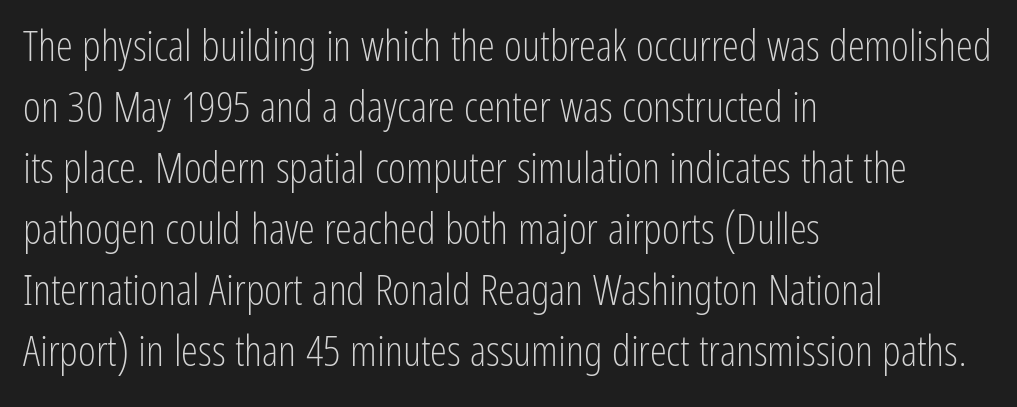
Q: Is the text bold? A: No.
Q: Is the text italic (slanted)? A: No, it is upright.
Q: Is the typeface a serif or a sans-serif typeface? A: Sans-serif.
Q: Is the text underlined? A: No.
Q: How is the paragraph aligned? A: Left-aligned.
Q: Is the spacing between letters normal or unusually wide? A: Normal.
Q: Is the spacing between lines tight, normal or loose? A: Normal.
Q: Width (condensed, normal, or wide)? A: Condensed.
Q: Stroke contrast? A: Low.
Q: x-height? A: Medium.
Q: Monospaced? A: No.
